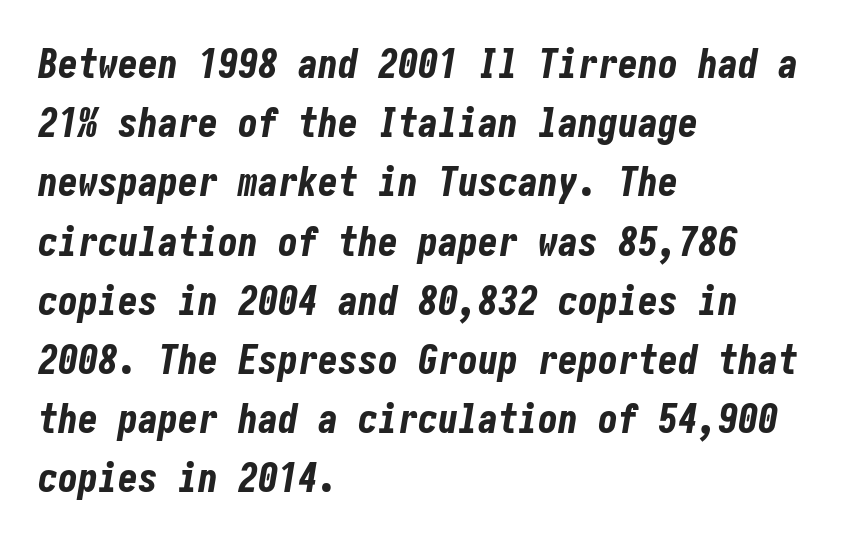
Q: Is the text bold? A: Yes.
Q: Is the text italic (slanted)? A: Yes, it leans right by about 10 degrees.
Q: Is the text underlined? A: No.
Q: How is the paragraph aligned? A: Left-aligned.
Q: Is the spacing between letters normal or unusually wide? A: Normal.
Q: Is the spacing between lines tight, normal or loose? A: Normal.
Q: Width (condensed, normal, or wide)? A: Condensed.
Q: Stroke contrast? A: Low.
Q: x-height? A: Medium.
